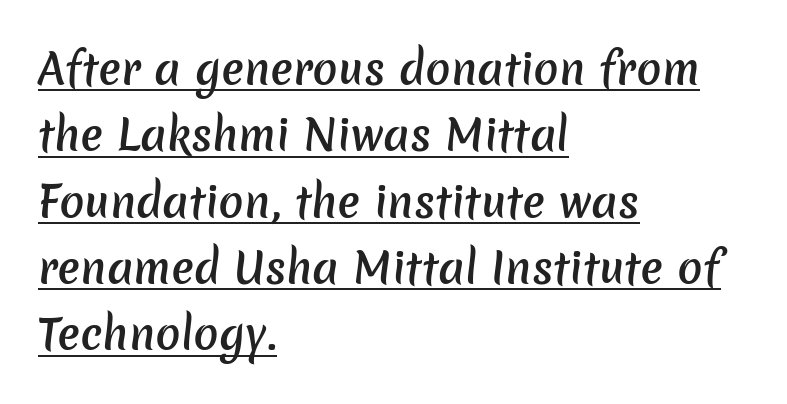
Q: Is the text bold? A: Semi-bold.
Q: Is the typeface a serif or a sans-serif typeface? A: Sans-serif.
Q: Is the text underlined? A: Yes.
Q: How is the paragraph aligned? A: Left-aligned.
Q: Is the spacing between letters normal or unusually wide? A: Normal.
Q: Is the spacing between lines tight, normal or loose? A: Normal.
Q: Width (condensed, normal, or wide)? A: Normal.
Q: Stroke contrast? A: Low.
Q: x-height? A: Medium.
Q: Monospaced? A: No.
